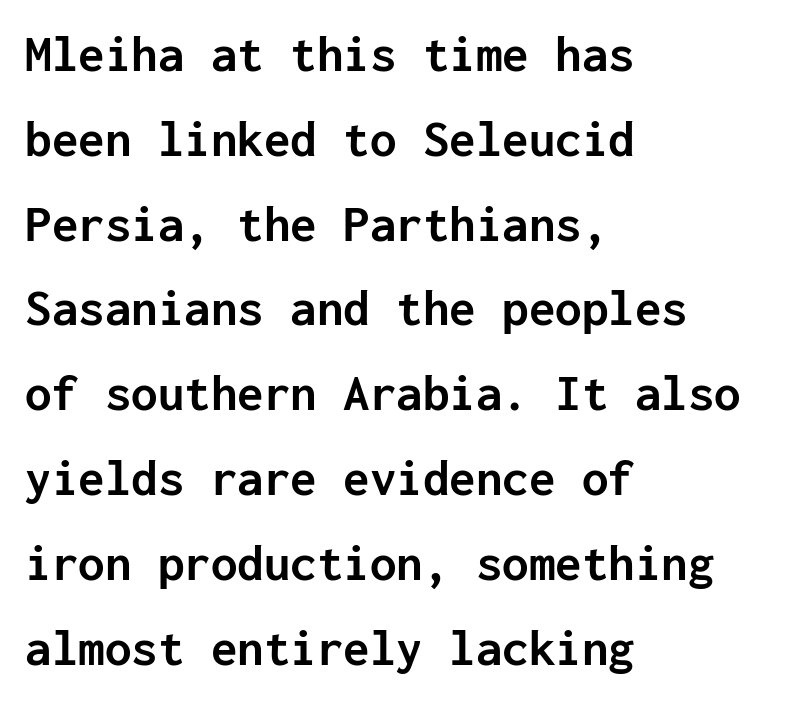
{"serif": "no", "italic": "no", "bold": "yes", "weight": "semibold", "width": "normal", "stroke_contrast": "low", "x_height": "medium", "monospaced": "yes", "underline": "no", "align": "left", "line_spacing": "normal", "line_spacing_ratio": 1.6, "letter_spacing": "normal", "letter_spacing_em": 0.0, "glyph_px": 53}
